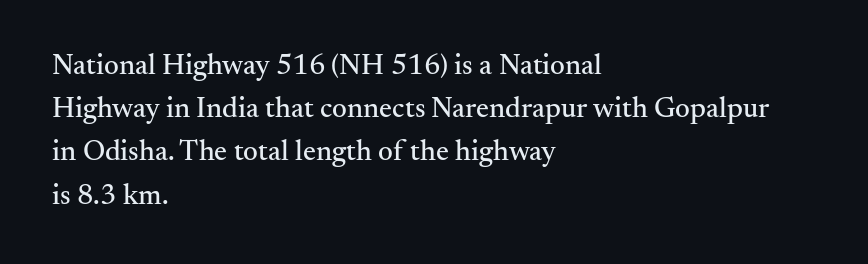
Line beginnings align vertically; line endings do not. Beneath every word, the page is bare. Is this a sans? No — the strokes have serifs. Unlike italic type, these characters show no tilt at all. Is this a fixed-width face? No — the glyphs have proportional, varying widths. What stands out about the letter spacing? Nothing — it is the standard amount.
